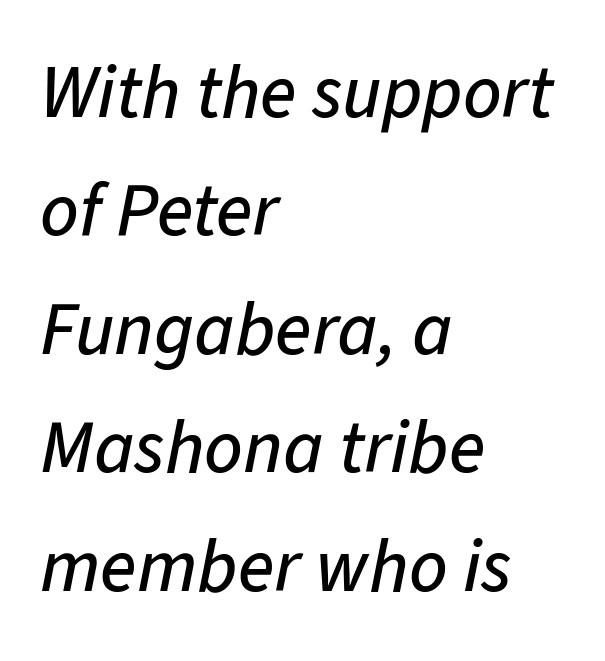
The image shows 75 px text type, italic (leaning right); set left-aligned, normal line spacing (1.58x), normal letter spacing, not underlined; low stroke contrast and a medium x-height.
